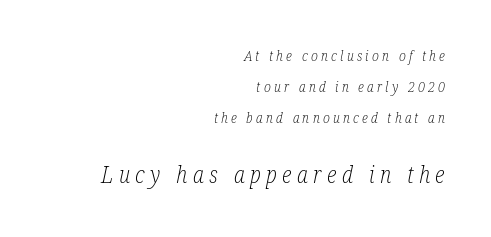
{"italic": "yes", "lean": "right", "slant_degrees": 12, "bold": "no", "underline": "no", "align": "right", "line_spacing": "loose", "line_spacing_ratio": 2.23, "letter_spacing": "wide", "letter_spacing_em": 0.23, "larger_block": "second", "size_ratio": 1.64, "glyph_px": 23}
